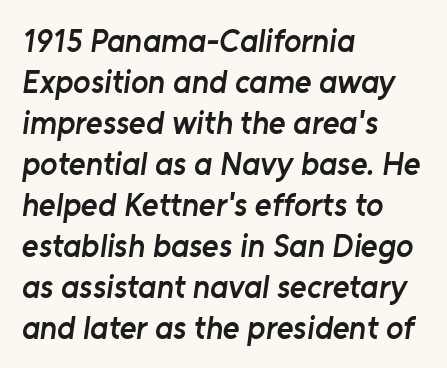
A bare baseline throughout the passage. Slightly chunky letters — semibold, I'd say, not full bold. A typesetter would label this face a sans. Inter-character spacing is left at the font's built-in metrics.
